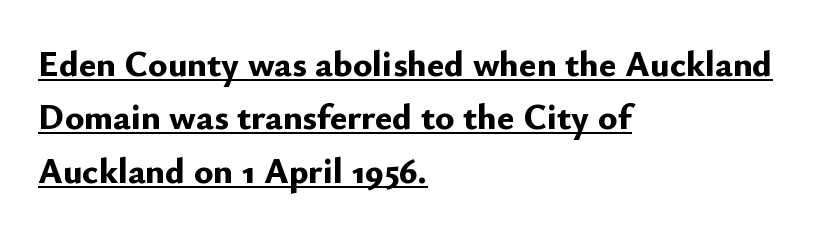
{"serif": "no", "italic": "no", "bold": "yes", "weight": "bold", "width": "normal", "stroke_contrast": "low", "x_height": "small", "monospaced": "no", "underline": "yes", "align": "left", "line_spacing": "normal", "line_spacing_ratio": 1.48, "letter_spacing": "normal", "letter_spacing_em": 0.0, "glyph_px": 36}
